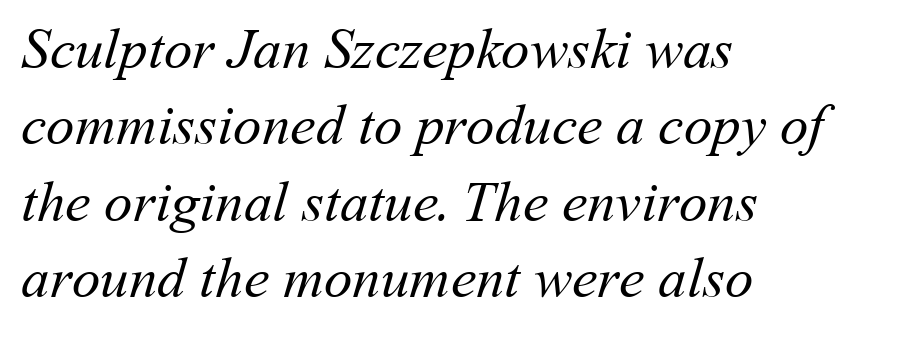
Q: Is the text bold? A: No.
Q: Is the text underlined? A: No.
Q: How is the paragraph aligned? A: Left-aligned.
Q: Is the spacing between letters normal or unusually wide? A: Normal.
Q: Is the spacing between lines tight, normal or loose? A: Normal.
Q: Width (condensed, normal, or wide)? A: Normal.
Q: Stroke contrast? A: Medium.
Q: x-height? A: Medium.
Q: Monospaced? A: No.
